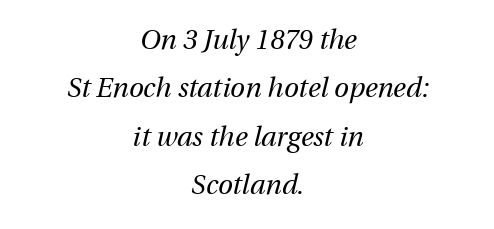
{"italic": "yes", "lean": "right", "slant_degrees": 13, "bold": "no", "underline": "no", "align": "center", "line_spacing_ratio": 1.79, "letter_spacing": "normal", "letter_spacing_em": 0.0, "glyph_px": 27}
